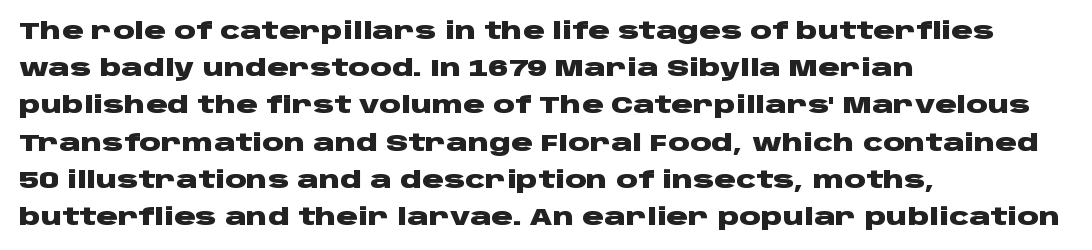
The image shows 24 px bold type, upright; set left-aligned, normal line spacing (1.55x), normal letter spacing, not underlined.
